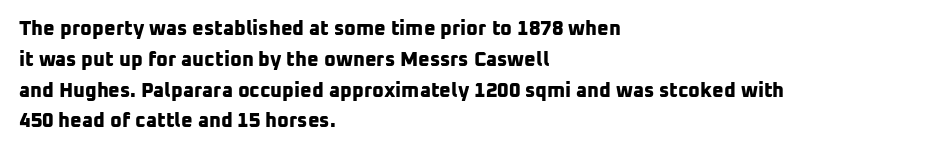
If you drew a ruler down the left edge, every line would touch it. Honestly, the letter spacing is just normal — you wouldn't notice it. These lines sit exactly where default settings would place them. Descenders hang freely into open space. Bold? Absolutely — the strokes are thick and heavy.
